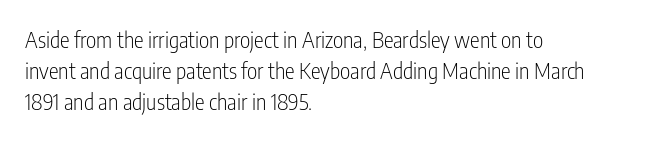
Every row of glyphs begins at an identical x-position on the left. The typesetting does not lean heavy: it is not bold. One glance says typical: line gaps are just what's usual. Underlining? Definitely not there.
